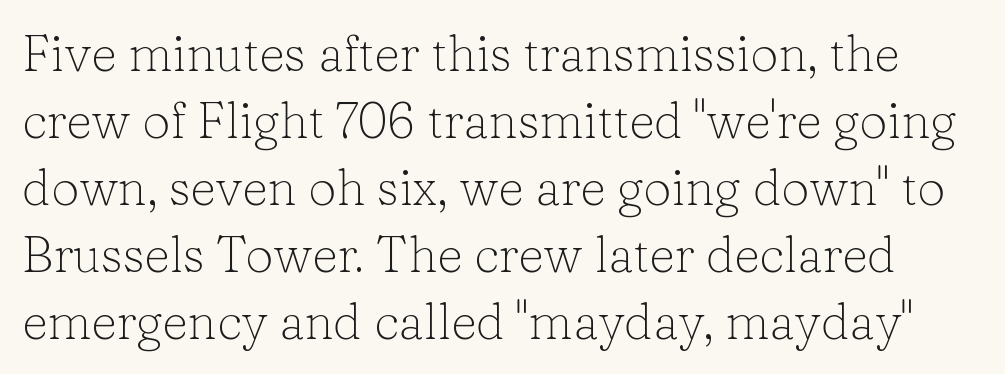
Q: Is the text bold? A: No.
Q: Is the text italic (slanted)? A: No, it is upright.
Q: Is the typeface a serif or a sans-serif typeface? A: Serif.
Q: Is the text underlined? A: No.
Q: Is the spacing between letters normal or unusually wide? A: Normal.
Q: Is the spacing between lines tight, normal or loose? A: Normal.
Q: Width (condensed, normal, or wide)? A: Normal.
Q: Stroke contrast? A: Low.
Q: x-height? A: Medium.
Q: Monospaced? A: No.
